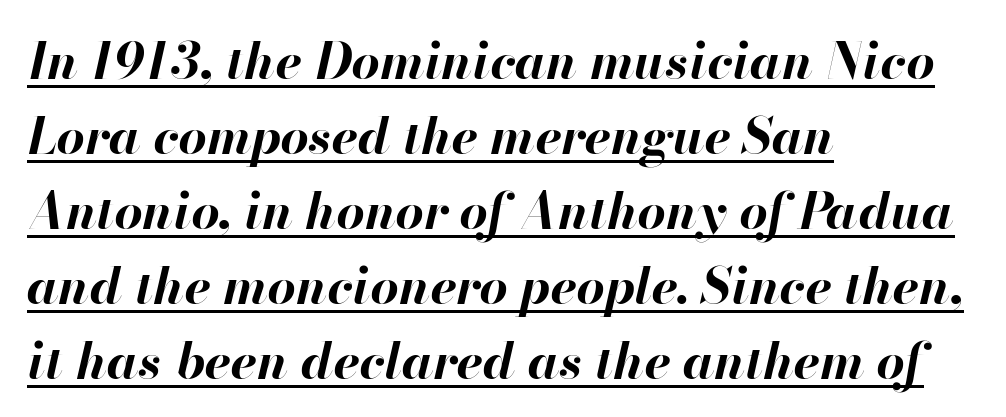
Q: Is the text bold? A: Yes.
Q: Is the text italic (slanted)? A: Yes, it leans right by about 13 degrees.
Q: Is the text underlined? A: Yes.
Q: How is the paragraph aligned? A: Left-aligned.
Q: Is the spacing between letters normal or unusually wide? A: Normal.
Q: Is the spacing between lines tight, normal or loose? A: Normal.
Q: Width (condensed, normal, or wide)? A: Normal.
Q: Stroke contrast? A: High.
Q: x-height? A: Small.
Q: Monospaced? A: No.
